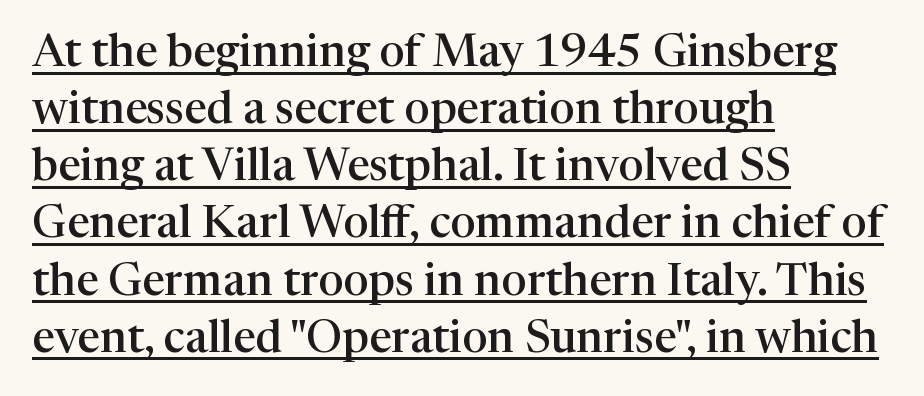
The image shows 45 px semibold serif type, upright; set left-aligned, normal line spacing (1.27x), normal letter spacing, underlined; high stroke contrast and a medium x-height.
